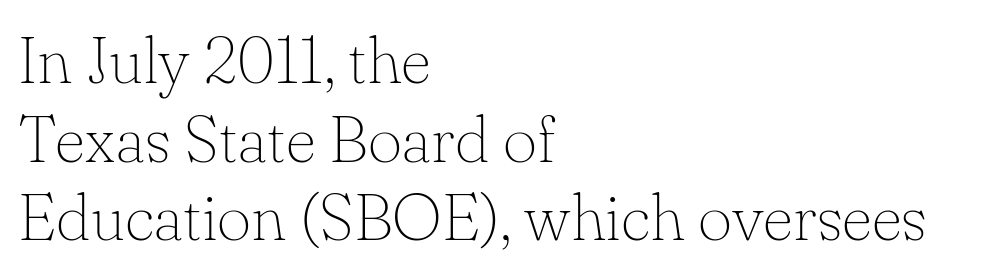
{"serif": "yes", "italic": "no", "bold": "no", "weight": "thin", "width": "normal", "stroke_contrast": "low", "x_height": "small", "monospaced": "no", "underline": "no", "align": "left", "line_spacing_ratio": 1.19, "letter_spacing": "normal", "letter_spacing_em": 0.0, "glyph_px": 66}
